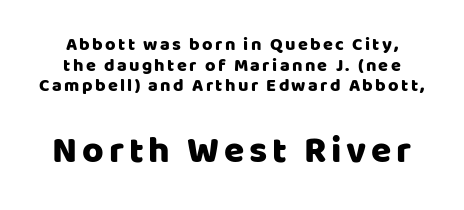
Teacher's note: observe the equal gaps on both sides — that is centered alignment. Type size steps up from the first block to the second. This is roman type, the default non-slanted kind. The rendering uses natural spacing where letterforms have individual widths. The block of text is dense from top to bottom, with scant space between rows. Nothing sits at the stroke ends, so this counts as sans-serif.
